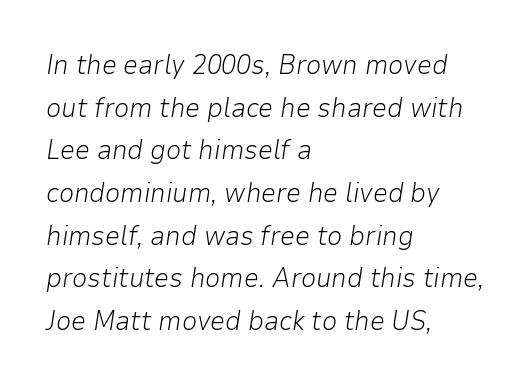
The image shows 27 px text type, italic (leaning right); set left-aligned, normal line spacing (1.58x), normal letter spacing, not underlined.
